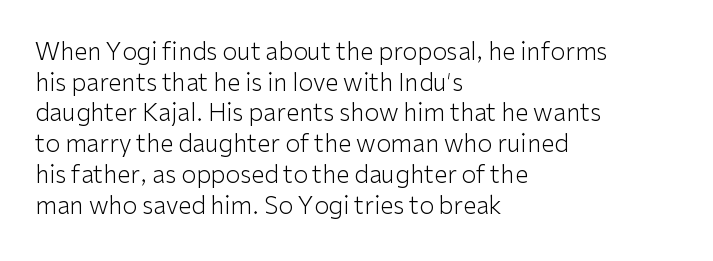
Is the type heavy? It reads as light-to-regular instead. Leftover space on each line is placed entirely after the last word. Characters follow at the spacing the type designer built in. The passage shown stacks its lines at a standard gap.
